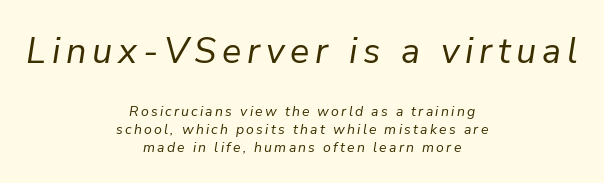
Weight: regular or lighter. These lines sit exactly where default settings would place them. The first block has been scaled up relative to the second. The zone under the glyphs is completely vacant.
